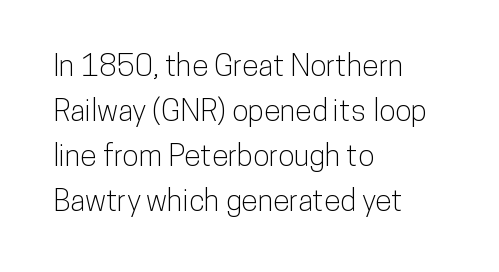
{"serif": "no", "italic": "no", "width": "condensed", "stroke_contrast": "low", "x_height": "medium", "monospaced": "no", "underline": "no", "align": "left", "line_spacing": "normal", "line_spacing_ratio": 1.5, "letter_spacing": "normal", "letter_spacing_em": 0.0, "glyph_px": 30}
